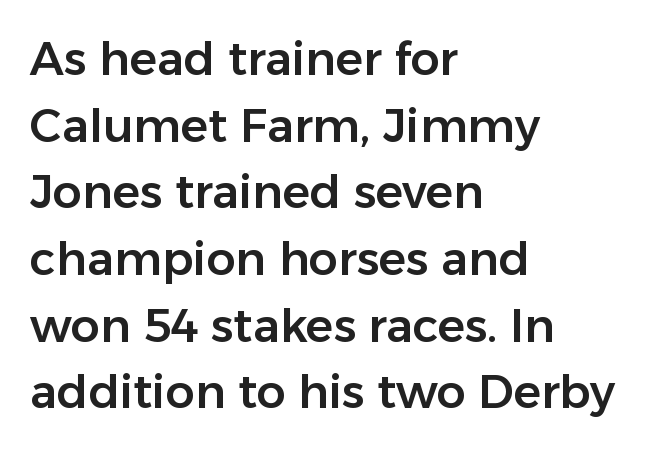
Do the letters lean? They stand straight. The rendering anchors every line to the left-hand side. Letterform terminals end flat and unadorned throughout the passage. Only glyphs here, with clear space below each row. The leading is moderate, giving the passage an even texture. The letters advance in unequal steps, a hallmark of proportional type.
